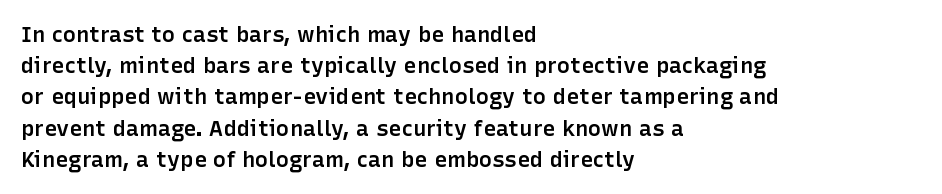
Q: Is the text bold? A: Semi-bold.
Q: Is the text italic (slanted)? A: No, it is upright.
Q: Is the text underlined? A: No.
Q: How is the paragraph aligned? A: Left-aligned.
Q: Is the spacing between letters normal or unusually wide? A: Normal.
Q: Is the spacing between lines tight, normal or loose? A: Normal.
